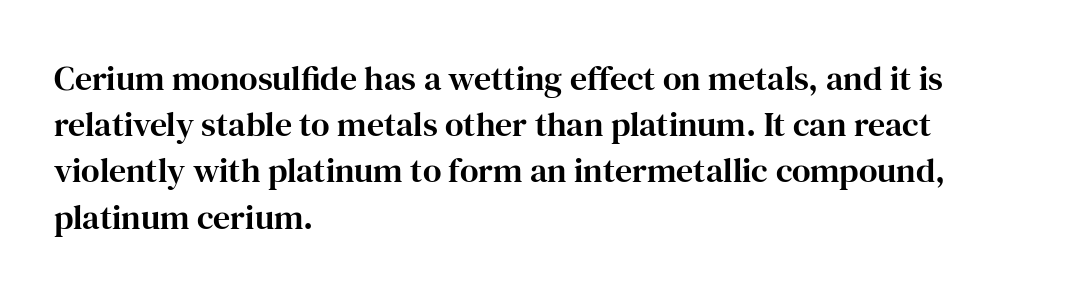
The image shows 34 px serif type, upright; set left-aligned, normal line spacing (1.36x), normal letter spacing, not underlined; high stroke contrast and a medium x-height.
